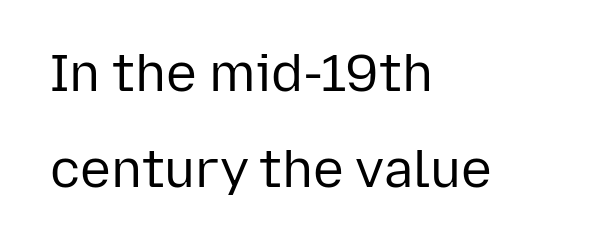
Q: Is the text bold? A: No.
Q: Is the text italic (slanted)? A: No, it is upright.
Q: Is the typeface a serif or a sans-serif typeface? A: Sans-serif.
Q: Is the text underlined? A: No.
Q: How is the paragraph aligned? A: Left-aligned.
Q: Is the spacing between letters normal or unusually wide? A: Normal.
Q: Width (condensed, normal, or wide)? A: Normal.
Q: Stroke contrast? A: Low.
Q: x-height? A: Medium.
Q: Monospaced? A: No.
